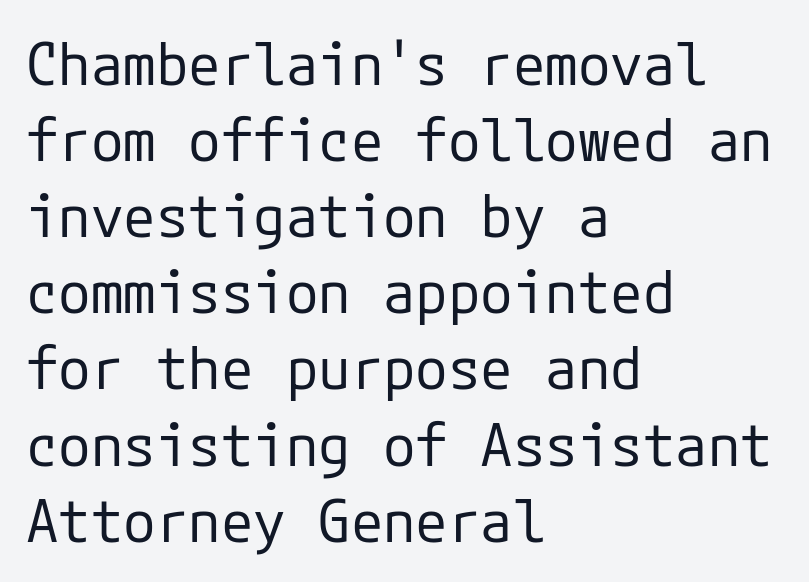
This block has exactly the height ordinary leading produces. Posture: upright roman. Font category for this specimen: sans-serif. Between one letter and the next there's only the usual sliver of space. The paragraph has a hard left edge and a soft right edge. Underline: absent.
